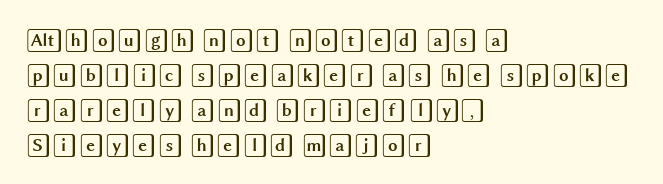
The image shows 24 px text type, upright; set left-aligned, normal line spacing (1.46x), normal letter spacing, not underlined.
